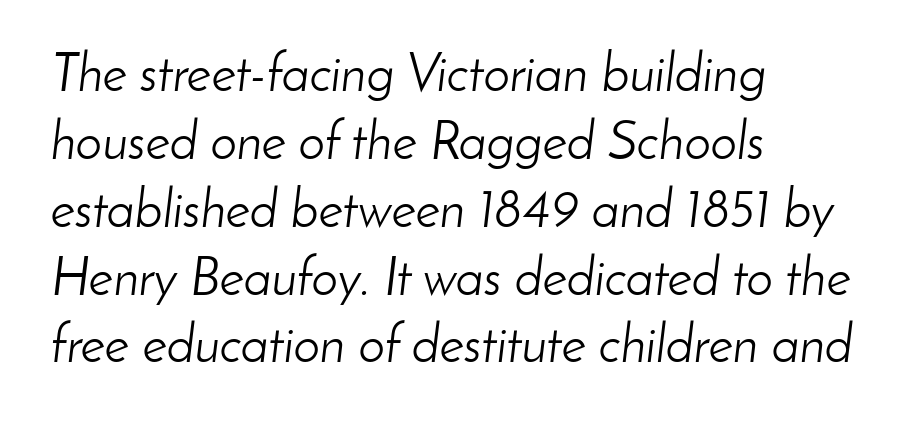
Tall strokes in this sample are angled rather than plumb. Does extra space separate the letters? No, they use regular spacing. Quick note: interline space is typical. Heft: none added — not bold. The passage shown is typed in a proportional face where columns would drift. Rule under the text: the space is simply empty.
